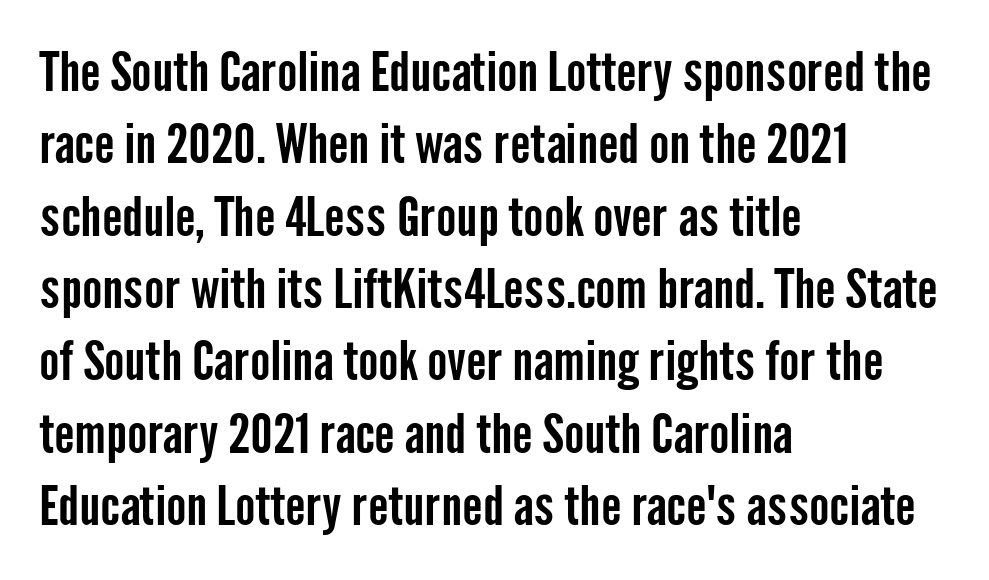
The image shows 54 px condensed sans-serif type, upright; set left-aligned, normal line spacing (1.34x), normal letter spacing, not underlined; low stroke contrast and a medium x-height.
